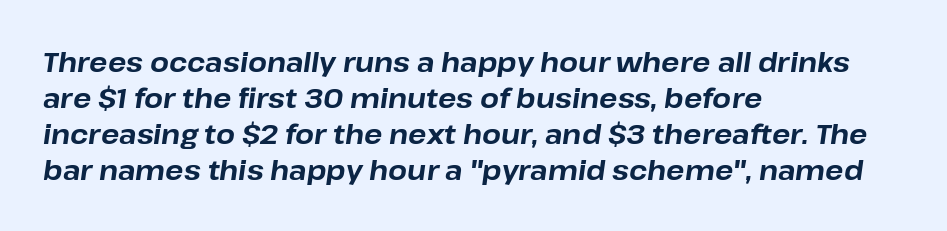
{"italic": "yes", "lean": "right", "slant_degrees": 8, "bold": "yes", "underline": "no", "align": "left", "line_spacing": "normal", "line_spacing_ratio": 1.33, "letter_spacing": "normal", "letter_spacing_em": 0.0, "glyph_px": 27}
